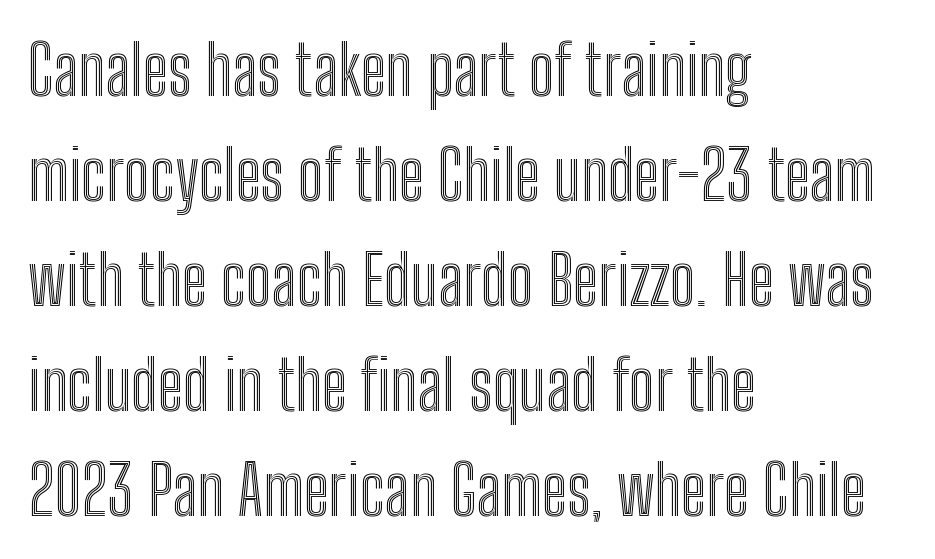
{"italic": "no", "width": "condensed", "x_height": "medium", "monospaced": "no", "underline": "no", "align": "left", "line_spacing": "normal", "line_spacing_ratio": 1.52, "letter_spacing": "normal", "letter_spacing_em": 0.0, "glyph_px": 69}
